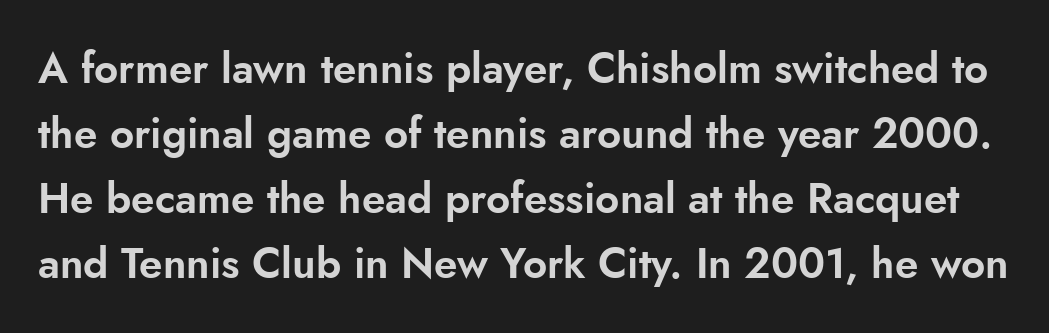
The image shows 42 px sans-serif type, upright; set normal line spacing (1.55x), normal letter spacing, not underlined; low stroke contrast and a small x-height.
